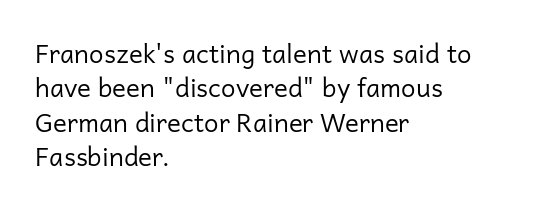
{"italic": "no", "bold": "no", "underline": "no", "align": "left", "line_spacing": "normal", "line_spacing_ratio": 1.32, "letter_spacing": "normal", "letter_spacing_em": 0.0, "glyph_px": 26}
